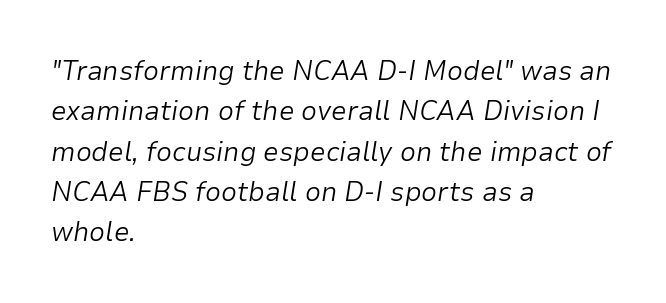
{"italic": "yes", "lean": "right", "slant_degrees": 9, "bold": "no", "weight": "light", "width": "normal", "stroke_contrast": "low", "x_height": "medium", "monospaced": "no", "underline": "no", "align": "left", "line_spacing": "normal", "line_spacing_ratio": 1.44, "letter_spacing": "normal", "letter_spacing_em": 0.0, "glyph_px": 28}
